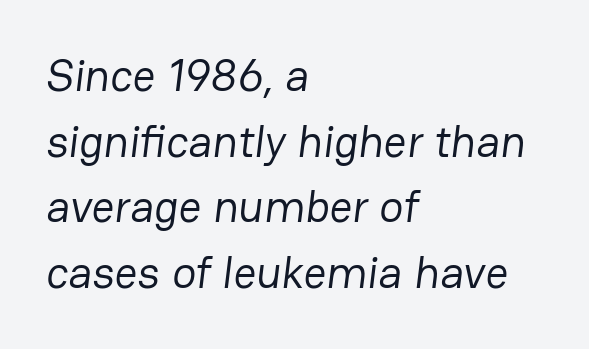
{"serif": "no", "bold": "no", "weight": "regular", "width": "normal", "stroke_contrast": "low", "x_height": "medium", "monospaced": "no", "underline": "no", "align": "left", "line_spacing": "normal", "line_spacing_ratio": 1.46, "letter_spacing": "normal", "letter_spacing_em": 0.0, "glyph_px": 45}
